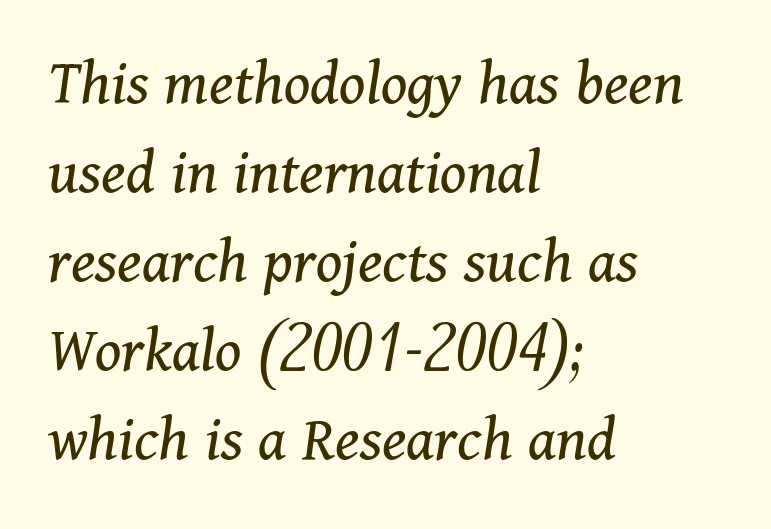
The passage shown is not underscored anywhere. The ragged edge is on the right, which tells us the setting is flush left. If you drew a line through each stem, it would be angled. Default kerning and tracking; the words read as compact shapes.
